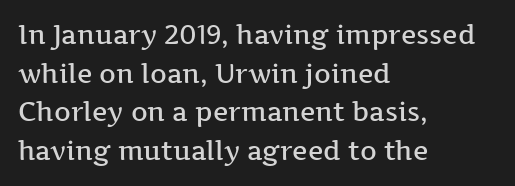
The image shows 26 px text type, upright; set left-aligned, normal line spacing (1.49x), normal letter spacing, not underlined.
